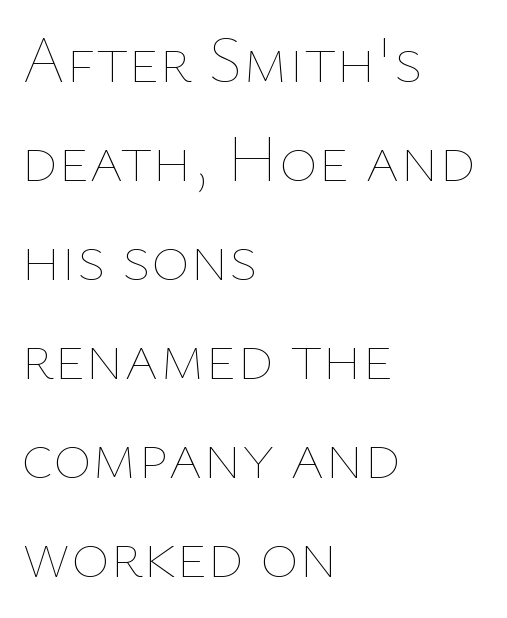
The image shows 66 px thin type, upright; set left-aligned, normal line spacing (1.5x), normal letter spacing, not underlined; low stroke contrast and a medium x-height.
